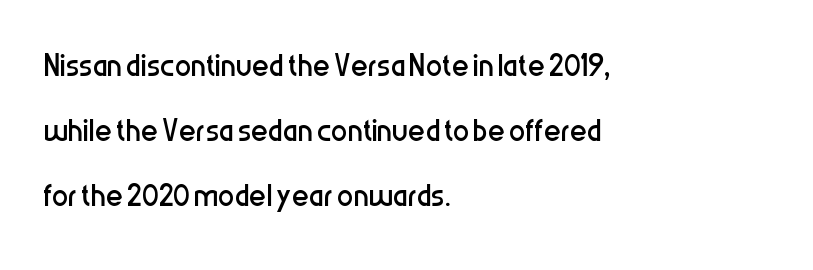
Descenders hang freely into open space. Baseline-to-baseline distance is the conventional proportion of letter height. The letters sit at their default tracking, neither squeezed nor spread. Unlike a traditional serif, this face leaves its strokes unadorned. The ragged edge is on the right, which tells us the setting is flush left.
